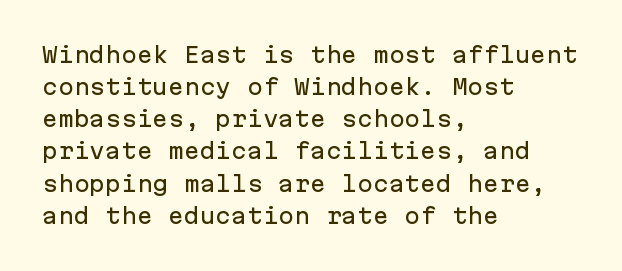
Q: Is the text italic (slanted)? A: No, it is upright.
Q: Is the text underlined? A: No.
Q: How is the paragraph aligned? A: Left-aligned.
Q: Is the spacing between letters normal or unusually wide? A: Normal.
Q: Is the spacing between lines tight, normal or loose? A: Normal.
